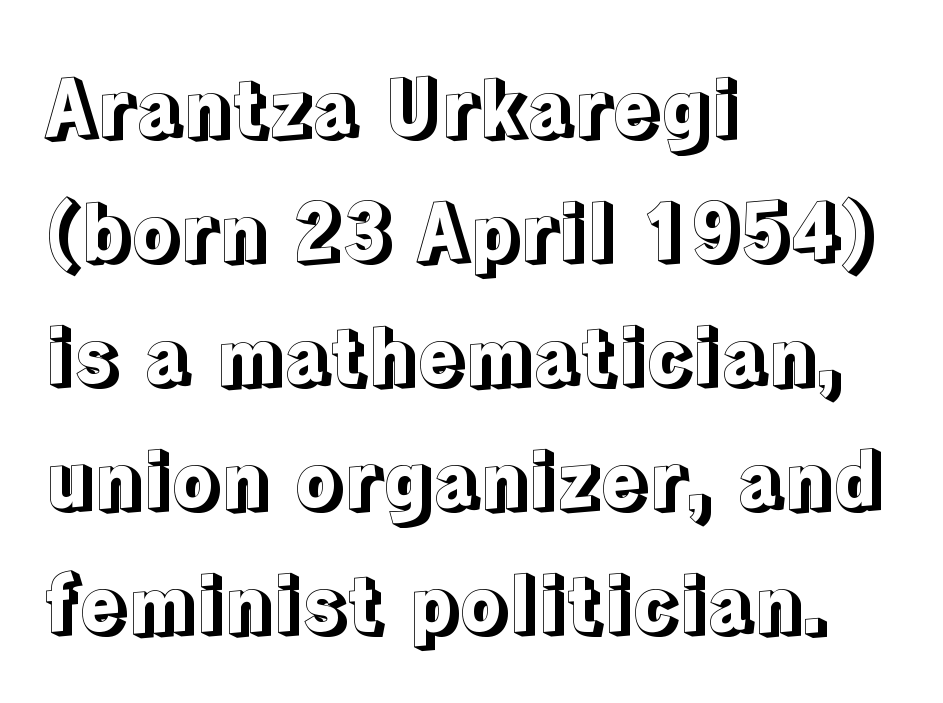
Q: Is the text italic (slanted)? A: No, it is upright.
Q: Is the text underlined? A: No.
Q: How is the paragraph aligned? A: Left-aligned.
Q: Is the spacing between letters normal or unusually wide? A: Normal.
Q: Is the spacing between lines tight, normal or loose? A: Normal.
Q: Width (condensed, normal, or wide)? A: Normal.
Q: x-height? A: Medium.
Q: Monospaced? A: No.
